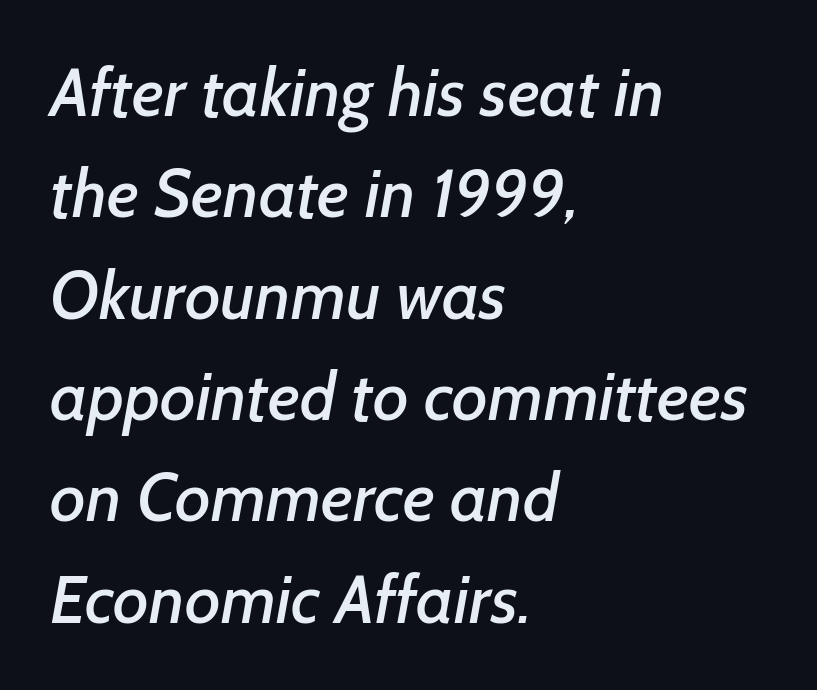
{"serif": "no", "width": "normal", "stroke_contrast": "low", "x_height": "medium", "monospaced": "no", "underline": "no", "align": "left", "line_spacing": "normal", "line_spacing_ratio": 1.49, "letter_spacing": "normal", "letter_spacing_em": 0.0, "glyph_px": 68}
